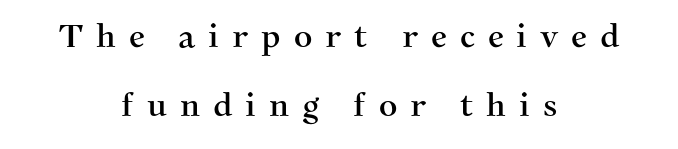
The image shows 32 px serif type, upright; set centered, loose line spacing (2.16x), unusually wide letter spacing (+0.4 em), not underlined; medium stroke contrast and a medium x-height.
